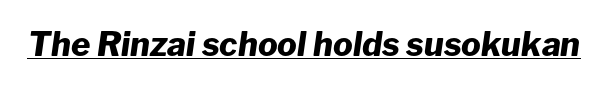
Nothing unusual about the tracking: characters are spaced as the font intends. A rule runs beneath these lines of type. Its strokes are broad and dark, the hallmark of bold type. Each letter keeps its own natural width here, so spacing adapts to shape.
